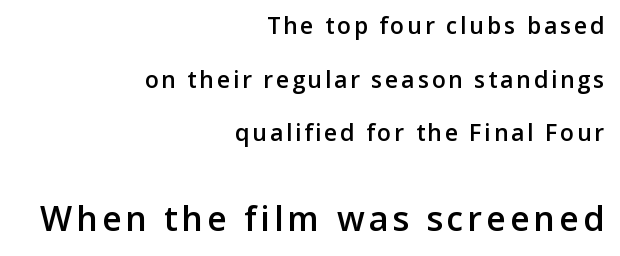
Q: Is the text bold? A: Semi-bold.
Q: Is the text italic (slanted)? A: No, it is upright.
Q: Is the typeface a serif or a sans-serif typeface? A: Sans-serif.
Q: Is the text underlined? A: No.
Q: How is the paragraph aligned? A: Right-aligned.
Q: Is the spacing between lines tight, normal or loose? A: Loose.
Q: Which block of text is set in a larger size, the first (top) or the second (bottom)? A: The second (bottom) one.
Q: Width (condensed, normal, or wide)? A: Normal.
Q: Stroke contrast? A: Low.
Q: x-height? A: Medium.
Q: Monospaced? A: No.
